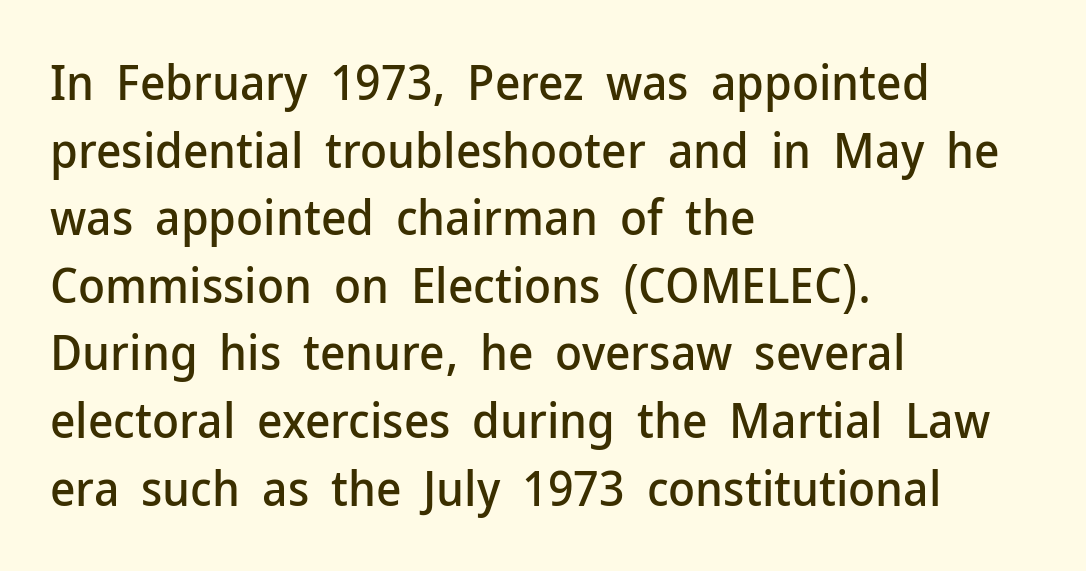
Q: Is the text italic (slanted)? A: No, it is upright.
Q: Is the typeface a serif or a sans-serif typeface? A: Sans-serif.
Q: Is the text underlined? A: No.
Q: How is the paragraph aligned? A: Left-aligned.
Q: Is the spacing between letters normal or unusually wide? A: Normal.
Q: Is the spacing between lines tight, normal or loose? A: Normal.
Q: Width (condensed, normal, or wide)? A: Normal.
Q: Stroke contrast? A: Low.
Q: x-height? A: Medium.
Q: Monospaced? A: No.
